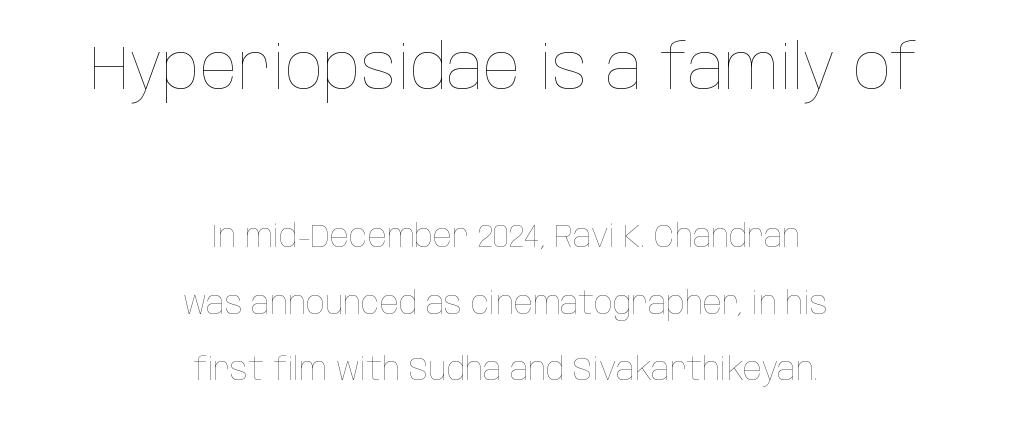
{"italic": "no", "bold": "no", "weight": "thin", "width": "condensed", "stroke_contrast": "low", "x_height": "large", "monospaced": "no", "underline": "no", "align": "center", "line_spacing": "loose", "line_spacing_ratio": 2.15, "letter_spacing": "normal", "letter_spacing_em": 0.0, "larger_block": "first", "size_ratio": 2.0, "glyph_px": 62}
